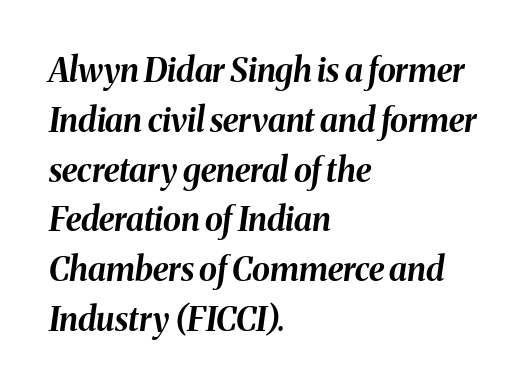
The image shows 33 px bold type, italic (leaning right); set left-aligned, normal line spacing (1.51x), normal letter spacing, not underlined; medium stroke contrast and a medium x-height.
